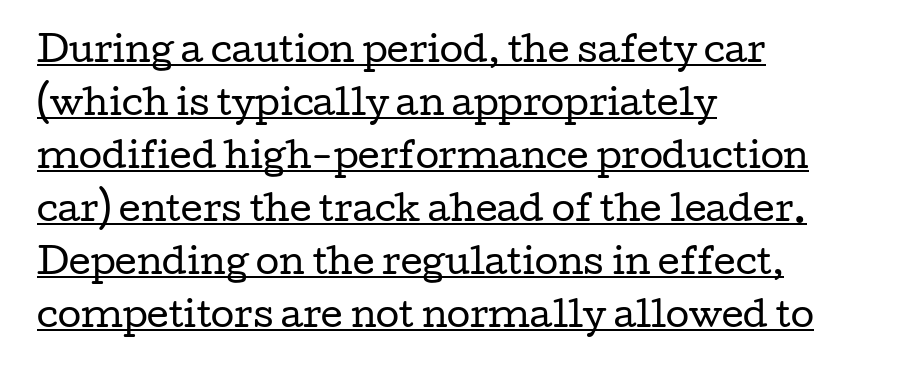
{"serif": "yes", "italic": "no", "bold": "no", "weight": "regular", "width": "wide", "stroke_contrast": "low", "x_height": "medium", "monospaced": "no", "underline": "yes", "align": "left", "line_spacing": "normal", "line_spacing_ratio": 1.56, "letter_spacing": "normal", "letter_spacing_em": 0.0, "glyph_px": 34}
